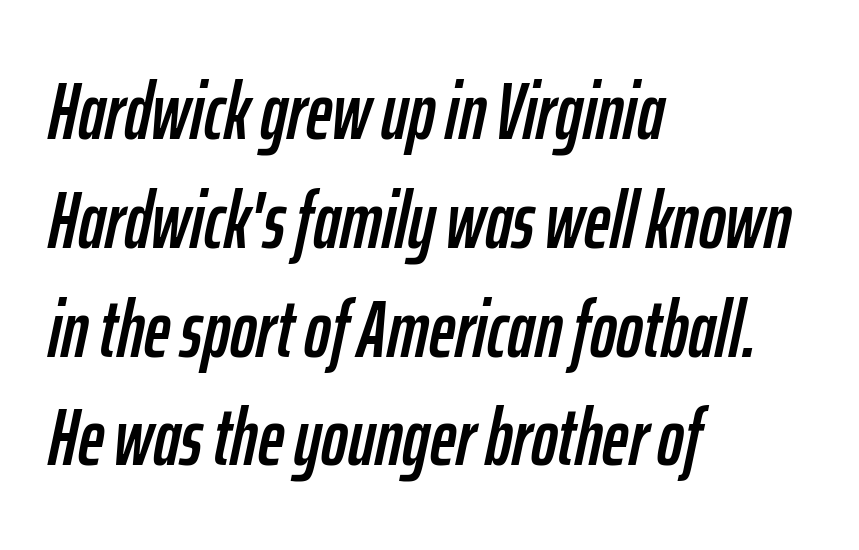
Q: Is the text italic (slanted)? A: Yes, it leans right by about 12 degrees.
Q: Is the text underlined? A: No.
Q: How is the paragraph aligned? A: Left-aligned.
Q: Is the spacing between letters normal or unusually wide? A: Normal.
Q: Is the spacing between lines tight, normal or loose? A: Normal.
Q: Width (condensed, normal, or wide)? A: Condensed.
Q: Stroke contrast? A: Low.
Q: x-height? A: Medium.
Q: Monospaced? A: No.
